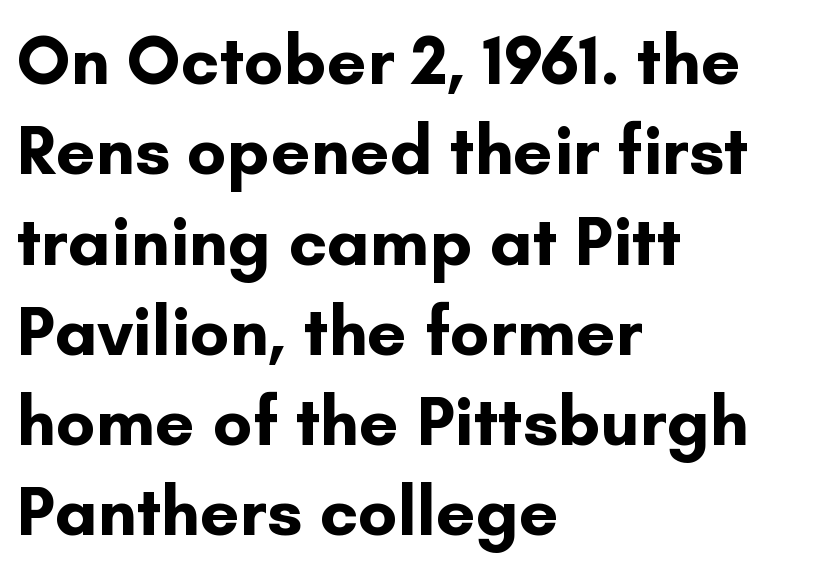
The image shows 70 px bold sans-serif type, upright; set left-aligned, normal line spacing (1.29x), normal letter spacing, not underlined; low stroke contrast and a small x-height.
